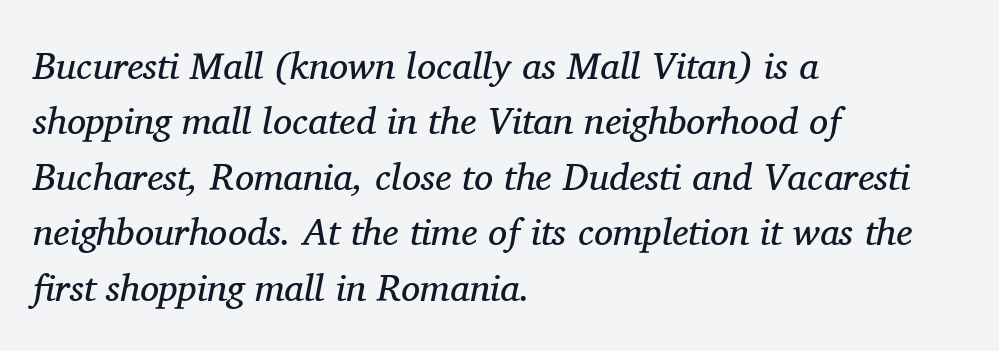
{"serif": "yes", "italic": "yes", "lean": "right", "slant_degrees": 11, "bold": "no", "weight": "regular", "width": "normal", "stroke_contrast": "medium", "x_height": "medium", "monospaced": "no", "underline": "no", "align": "left", "line_spacing": "normal", "line_spacing_ratio": 1.46, "letter_spacing": "normal", "letter_spacing_em": 0.0, "glyph_px": 38}
